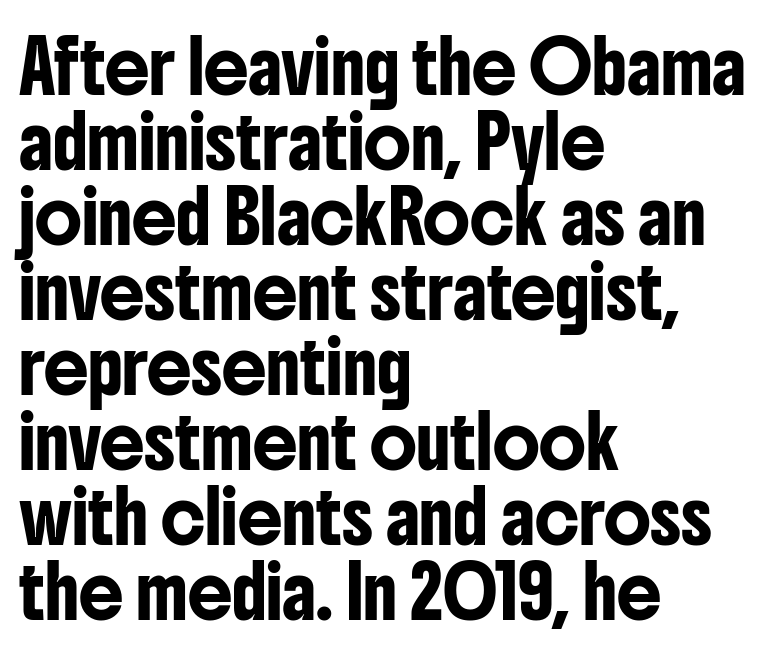
These lines are rendered in a variable-pitch font. Vertical spacing — default. The passage is arranged the way most books set body copy — flush left. What stands out about the letter spacing? Nothing — it is the standard amount. The words here are not underlined. The passage shown is typeset with a sans-serif family.
